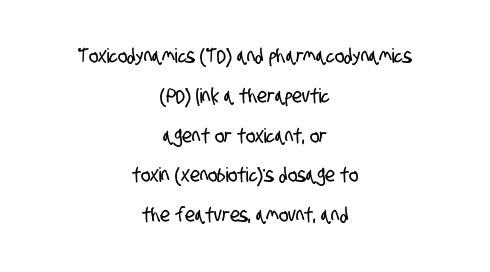
A student would call this center alignment; a typographer would say set centered. Just letters on the line, the space beneath them empty. Airy leading. Default kerning and tracking; the words read as compact shapes.
